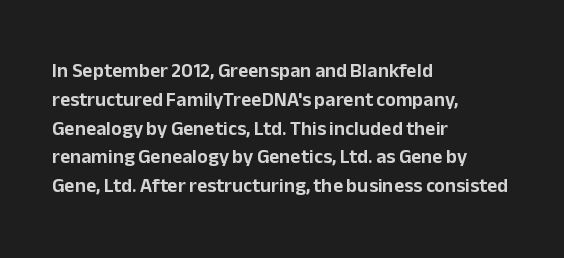
Default kerning and tracking; the words read as compact shapes. The type sits square on the baseline with zero lean. How would I describe the line gaps? Plain and ordinary. The zone under the glyphs is completely vacant. The lines are quadded left.
